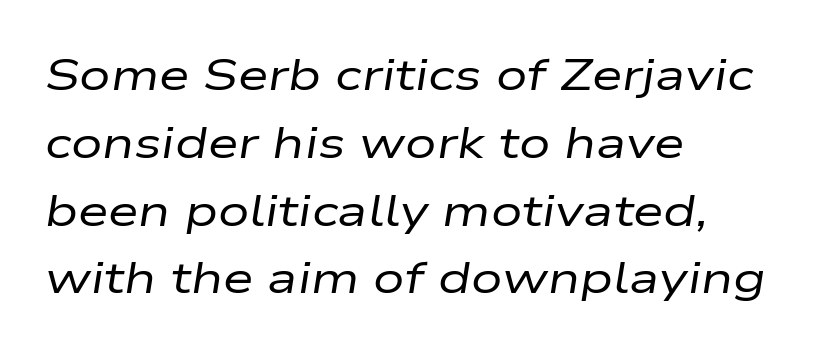
Q: Is the text bold? A: No.
Q: Is the text italic (slanted)? A: Yes, it leans right by about 9 degrees.
Q: Is the text underlined? A: No.
Q: How is the paragraph aligned? A: Left-aligned.
Q: Is the spacing between letters normal or unusually wide? A: Normal.
Q: Is the spacing between lines tight, normal or loose? A: Normal.
Q: Width (condensed, normal, or wide)? A: Wide.
Q: Stroke contrast? A: Low.
Q: x-height? A: Medium.
Q: Monospaced? A: No.
